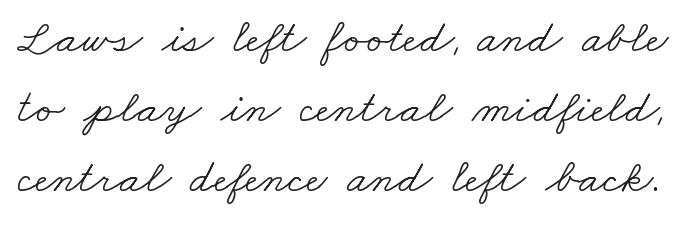
These lines sit exactly where default settings would place them. Letters rest on an invisible, unmarked baseline. The horizontal fit of the characters is conventional and even. No heavy texture on the line: the type isn't bold.
